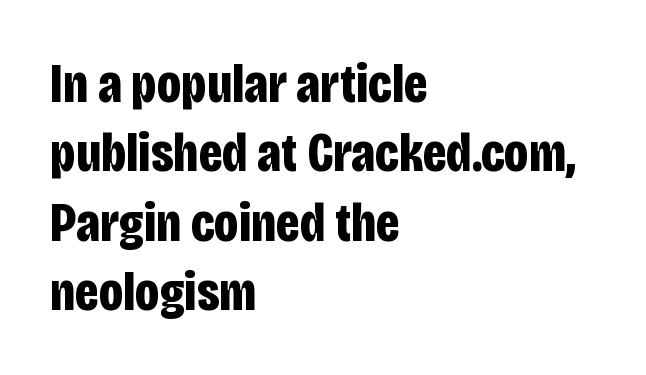
Just letters on the line, the space beneath them empty. What kind of face is this? One without serifs — a sans. Casual observation: everything's shoved over to the left. A dark, heavy texture on the line: the type is bold.
